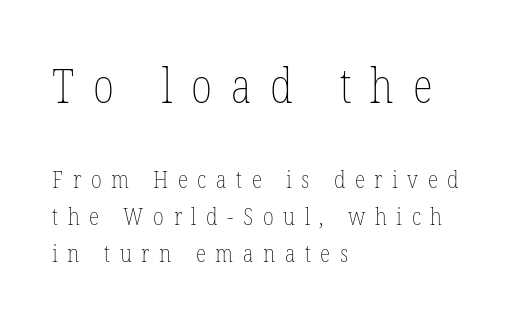
The image shows 47 px thin, condensed type, upright; set left-aligned, normal line spacing (1.54x), unusually wide letter spacing (+0.4 em), not underlined; the first (top) block is 1.96x larger; low stroke contrast and a medium x-height.
